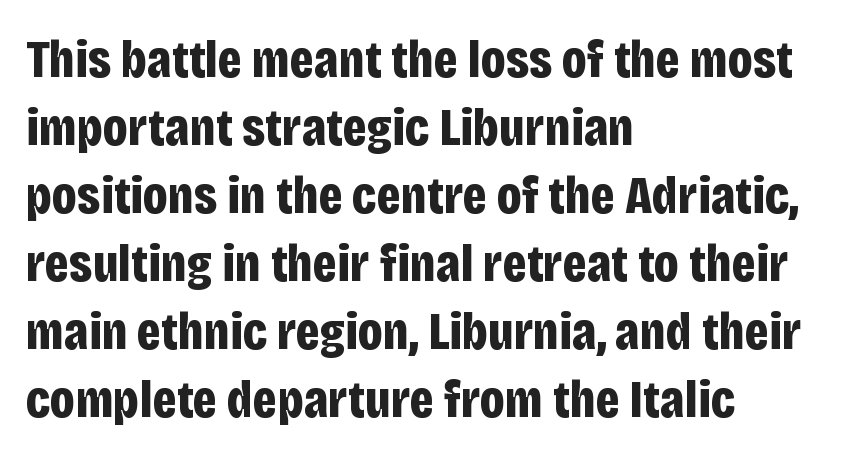
Is the letter spacing exaggerated? No — it looks like the ordinary default. Nobody drew a line under any word here. One-word summary of the alignment: left. How would I describe the line gaps? Plain and ordinary. The rendering uses natural spacing where letterforms have individual widths.
